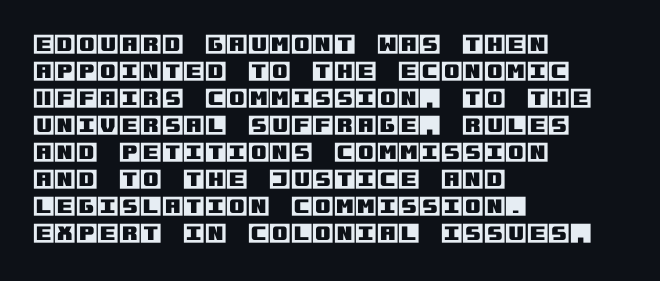
Q: Is the text italic (slanted)? A: No, it is upright.
Q: Is the text underlined? A: No.
Q: How is the paragraph aligned? A: Left-aligned.
Q: Is the spacing between letters normal or unusually wide? A: Normal.
